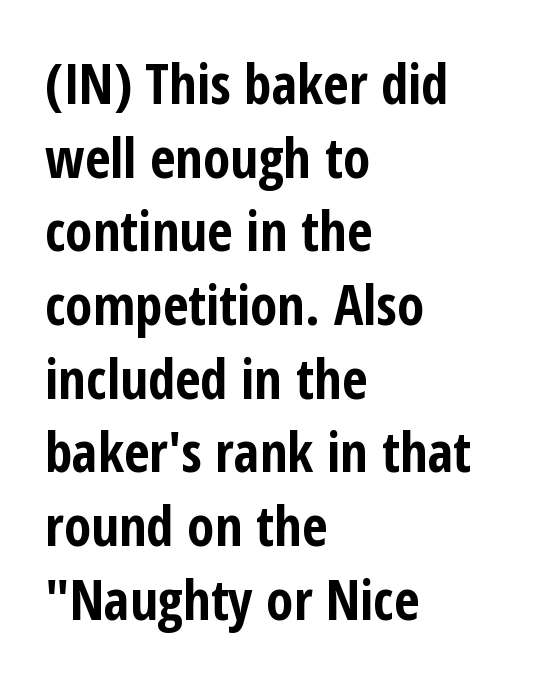
The image shows 55 px bold, condensed sans-serif type, upright; set left-aligned, normal line spacing (1.34x), normal letter spacing, not underlined; low stroke contrast and a medium x-height.
